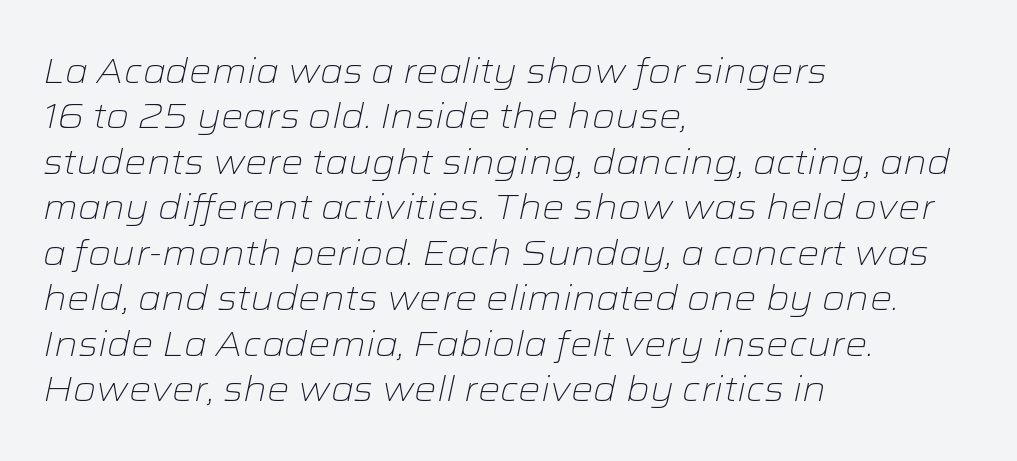
How would I describe the line gaps? Plain and ordinary. Type without underlining. Does the lettering tilt? It does — this is italic. A classic flush-left, rag-right setting is used for this passage.
